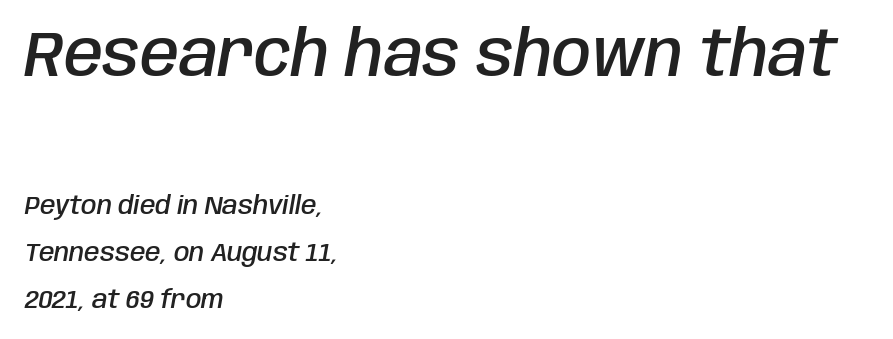
The image shows 63 px semibold, condensed type, italic (leaning right); set left-aligned, line spacing 1.88x, normal letter spacing, not underlined; the first (top) block is 2.52x larger; low stroke contrast and a large x-height.
